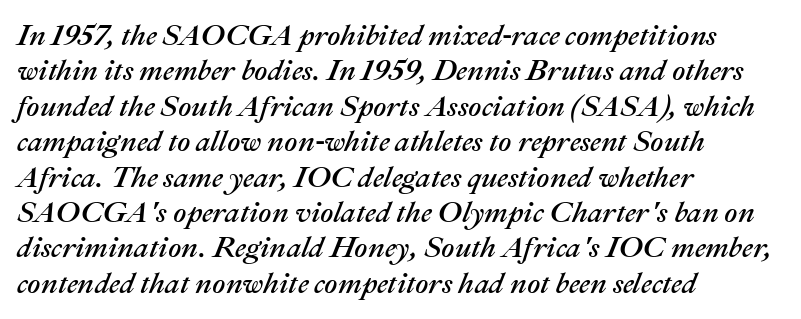
The face used here has a pronounced slope to its letters. Where is the straight margin? On the left. Character widths vary here, with narrow letters taking less room than wide ones. Beneath every word, the page is bare. The letterforms sit shoulder to shoulder at normal distance.
